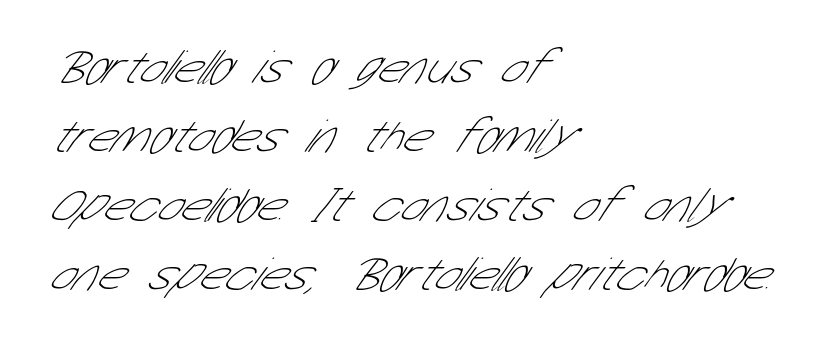
{"serif": "no", "bold": "no", "weight": "thin", "width": "condensed", "stroke_contrast": "low", "x_height": "medium", "monospaced": "no", "underline": "no", "align": "left", "line_spacing": "normal", "line_spacing_ratio": 1.44, "letter_spacing": "normal", "letter_spacing_em": 0.0, "glyph_px": 48}
